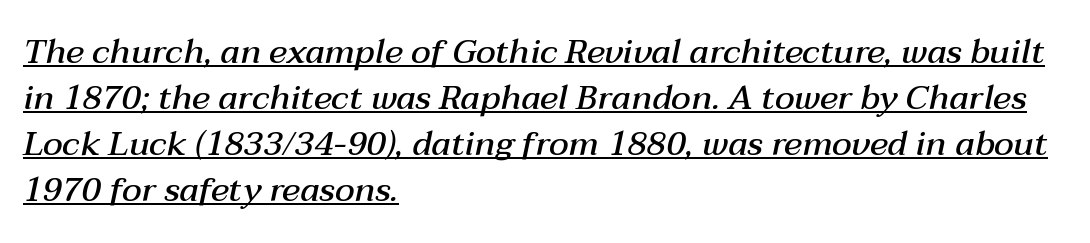
Check the space under the baseline: a stroke is drawn there. Observe the lean: these are italic letterforms. Tracking value appears to be zero — textbook default spacing. Typesetter's note: demi weight, one step under bold.
